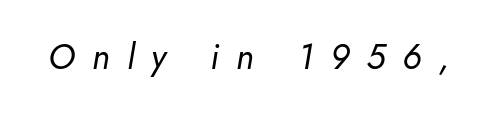
Notice how the stems are inclined rather than vertical — that's the hallmark of italics. The gaps between neighbouring characters are conspicuously large. The typeface has the unassuming heft of standard copy or less. Each row of text sits above clean, open space.
